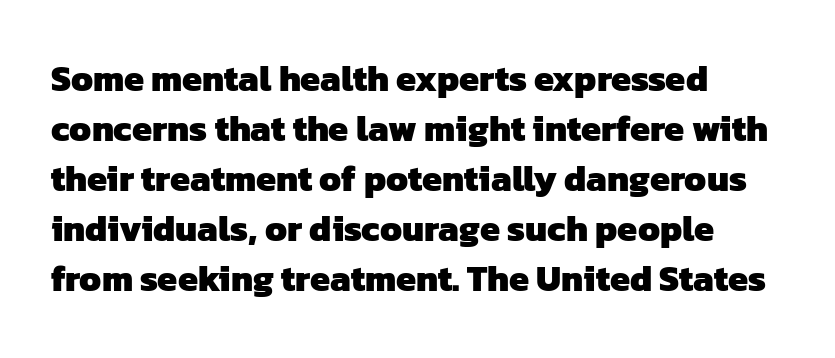
Q: Is the text bold? A: Yes.
Q: Is the typeface a serif or a sans-serif typeface? A: Sans-serif.
Q: Is the text underlined? A: No.
Q: How is the paragraph aligned? A: Left-aligned.
Q: Is the spacing between letters normal or unusually wide? A: Normal.
Q: Is the spacing between lines tight, normal or loose? A: Normal.
Q: Width (condensed, normal, or wide)? A: Normal.
Q: Stroke contrast? A: Low.
Q: x-height? A: Medium.
Q: Monospaced? A: No.
